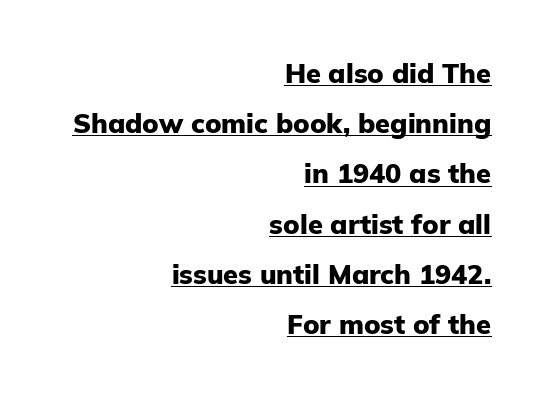
This rendering features underlined lettering. Characters remain perfectly vertical along every line. Set as a true bold cut, around the 700 mark. The paragraph has a hard right edge and a soft left edge. Standard letterfit; no display-style spreading of the glyphs.
